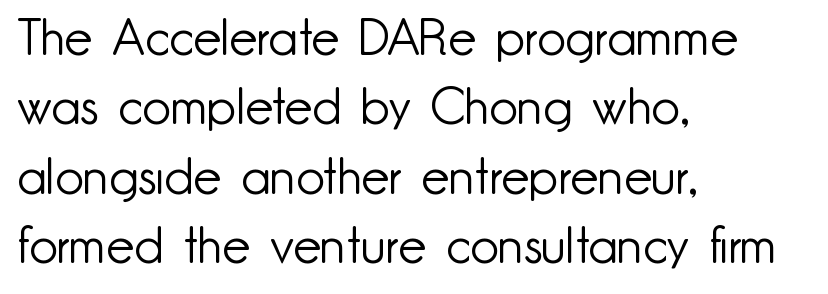
The image shows 50 px light sans-serif type, upright; set left-aligned, normal line spacing (1.39x), normal letter spacing, not underlined; low stroke contrast and a small x-height.
